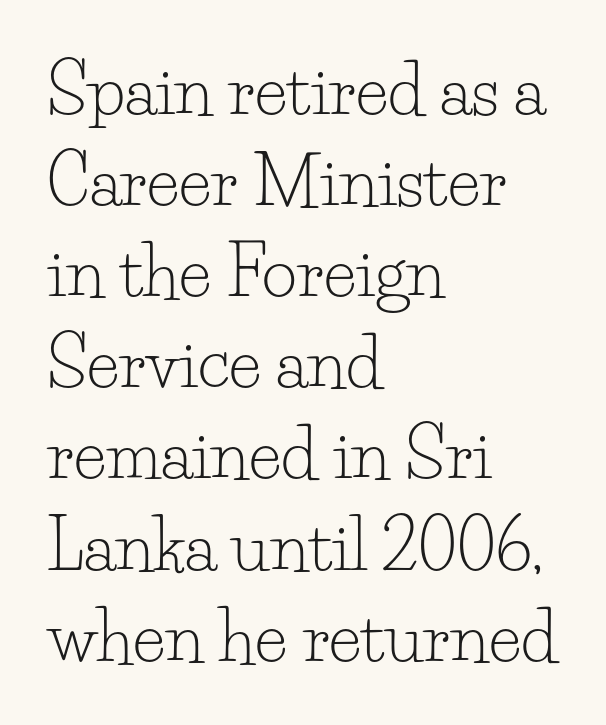
The image shows 68 px light serif type, upright; set left-aligned, normal line spacing (1.34x), normal letter spacing, not underlined; low stroke contrast and a small x-height.
